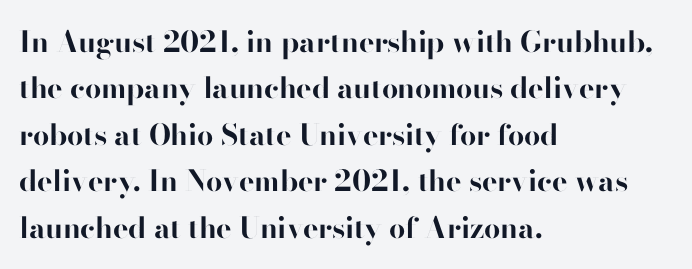
Ascenders rise straight up at ninety degrees. The face used here has the dense, thick strokes of a bold. The line-height multiplier appears to be the usual default. The rendering shows plain stroke endings on the letterforms — a sans-serif design. The line texture is even and compact thanks to regular tracking. The gap between lines stays unmarked.
